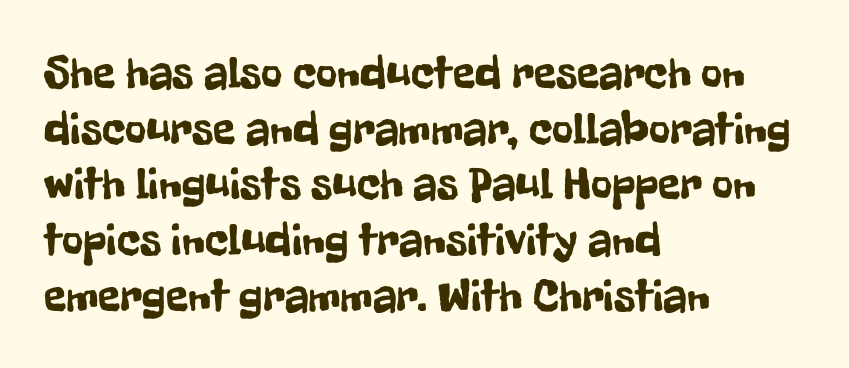
This is the regular roman posture of the typeface. The compositor pushed each line to the left boundary. This sample uses plain, unmodified letter spacing. Letterform terminals end flat and unadorned throughout the passage.
